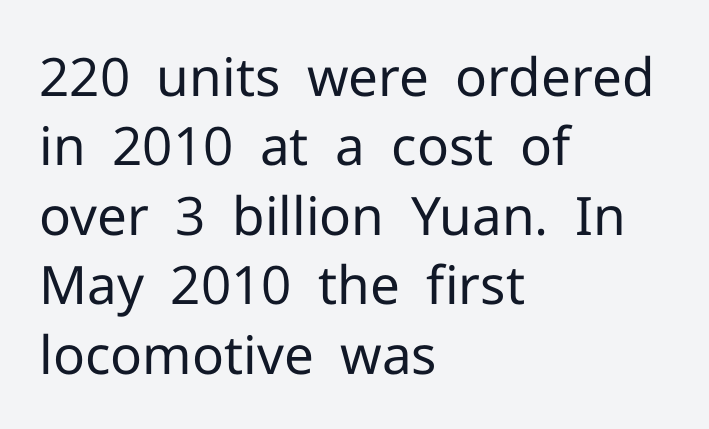
The image shows 53 px regular-weight sans-serif type, upright; set left-aligned, normal line spacing (1.31x), normal letter spacing, not underlined; low stroke contrast and a medium x-height.
